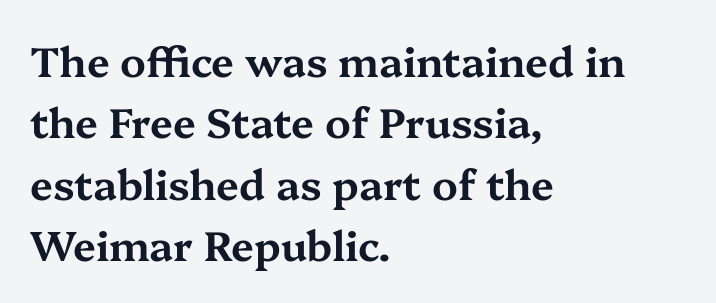
The image shows 41 px wide serif type, upright; set left-aligned, normal line spacing (1.5x), normal letter spacing, not underlined; medium stroke contrast and a medium x-height.
